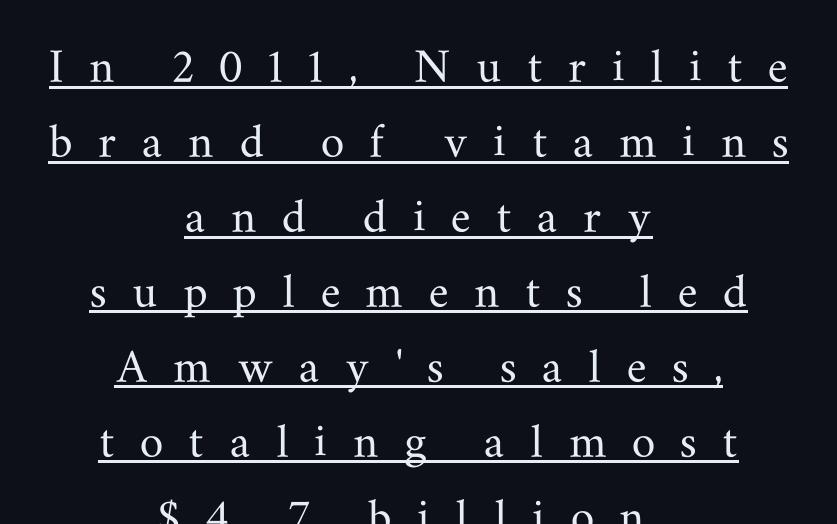
The image shows 59 px wide serif type, upright; set centered, normal line spacing (1.27x), unusually wide letter spacing (+0.43 em), underlined; medium stroke contrast and a small x-height.
